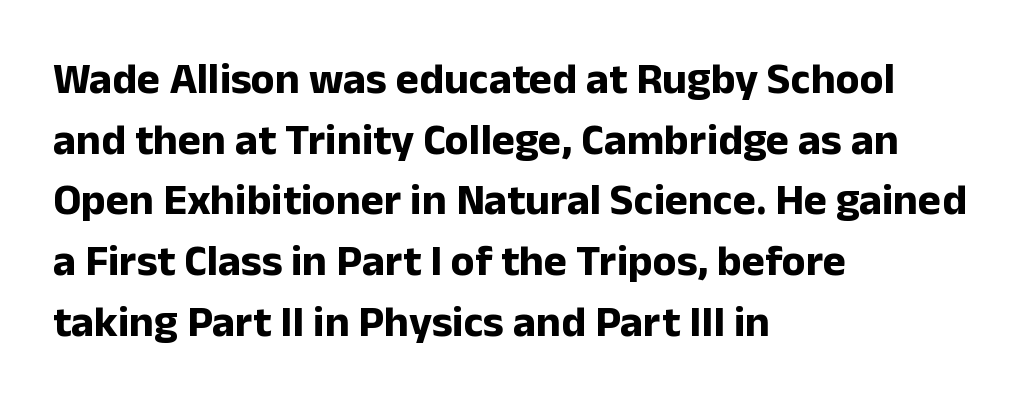
The image shows 44 px bold sans-serif type, upright; set left-aligned, normal line spacing (1.38x), normal letter spacing, not underlined; low stroke contrast and a medium x-height.
